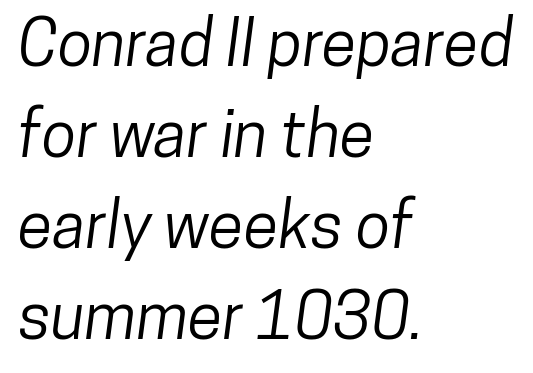
I'd call this a sans setting — the letters go barefoot. Regular leading. The letters sit at their default tracking, neither squeezed nor spread. The gap between lines stays unmarked.
